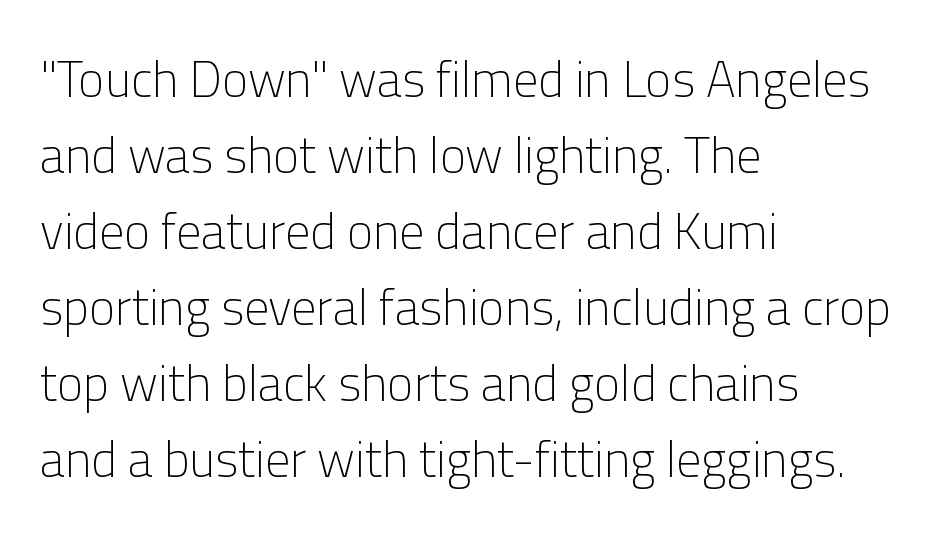
Character widths vary here, with narrow letters taking less room than wide ones. The type is set solid horizontally, with unmodified tracking. Tall strokes in this sample are plumb rather than angled. Each row of text sits above clean, open space. Examine the stroke ends and you'll find no serifs. Typeset ragged right — the left edge is the straight one.
